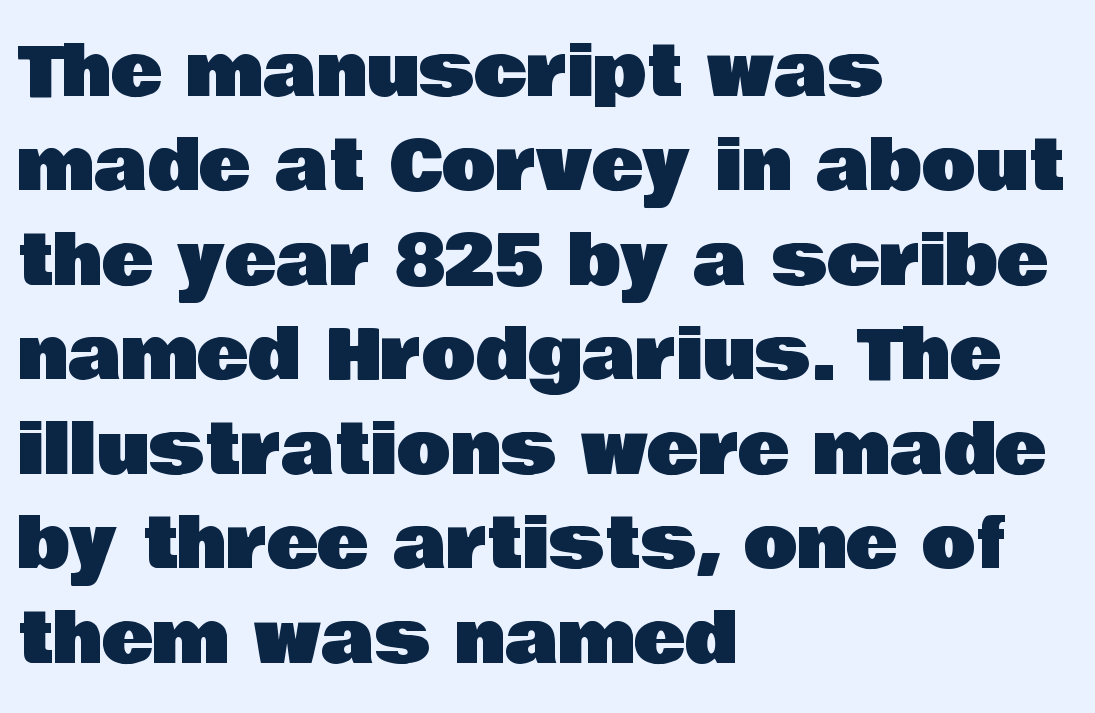
Compared with typical paragraphs, the rows here are spaced about the same. This sample has the flowing, uneven cadence of proportional lettering. Every character sits straight up, as roman type does. A student would call this left alignment; a typographer would say flush left, rag right. The zone under the glyphs is completely vacant.
